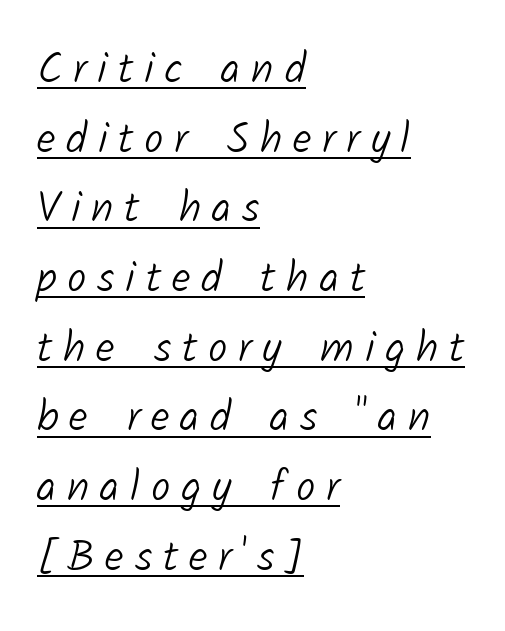
The image shows 43 px light sans-serif type; set left-aligned, normal line spacing (1.62x), unusually wide letter spacing (+0.25 em), underlined; low stroke contrast and a medium x-height.
